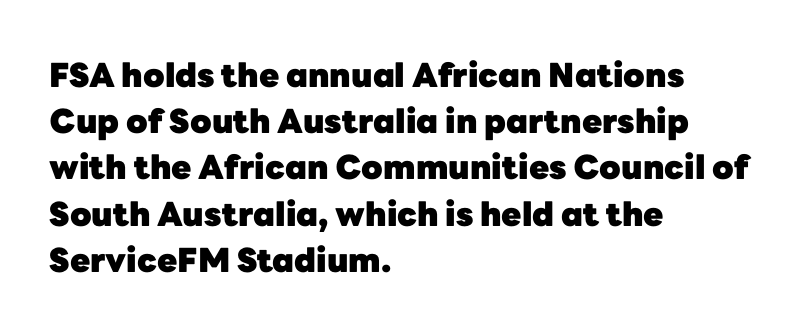
In terms of posture, this sample is upright. What stands out about the letter spacing? Nothing — it is the standard amount. Each glyph is drawn with heavy, bold strokes. Vertical spacing — default. Honestly, there is no underline to notice here at all. A typesetter would call this proportional, since set widths differ per character.
